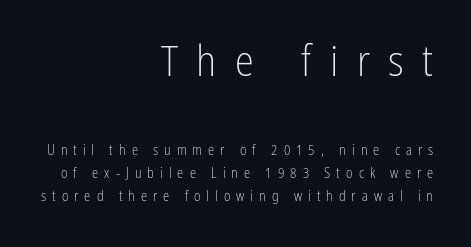
Q: Is the text bold? A: No.
Q: Is the text italic (slanted)? A: No, it is upright.
Q: Is the typeface a serif or a sans-serif typeface? A: Sans-serif.
Q: Is the text underlined? A: No.
Q: How is the paragraph aligned? A: Right-aligned.
Q: Is the spacing between letters normal or unusually wide? A: Unusually wide.
Q: Is the spacing between lines tight, normal or loose? A: Normal.
Q: Which block of text is set in a larger size, the first (top) or the second (bottom)? A: The first (top) one.
Q: Width (condensed, normal, or wide)? A: Condensed.
Q: Stroke contrast? A: Low.
Q: x-height? A: Medium.
Q: Monospaced? A: No.
